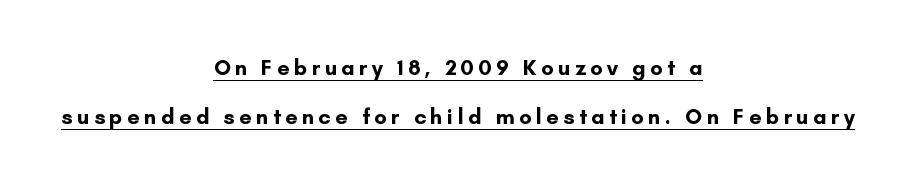
Teacher's note: observe the equal gaps on both sides — that is centered alignment. Short note: letters widely spaced. Rows of type keep a wide berth in the vertical direction. This is heavy type, rendered in bold. The rendering uses the underline text-decoration. These lines were composed using upright roman letters.
